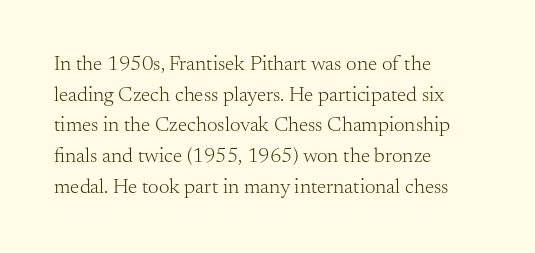
Q: Is the text bold? A: No.
Q: Is the text italic (slanted)? A: No, it is upright.
Q: Is the text underlined? A: No.
Q: How is the paragraph aligned? A: Left-aligned.
Q: Is the spacing between letters normal or unusually wide? A: Normal.
Q: Is the spacing between lines tight, normal or loose? A: Normal.
